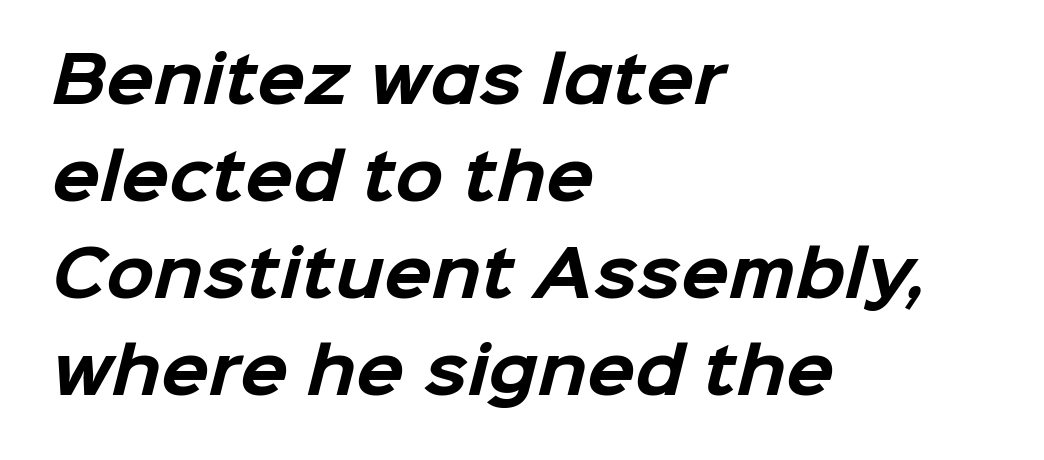
Q: Is the text bold? A: Yes.
Q: Is the typeface a serif or a sans-serif typeface? A: Sans-serif.
Q: Is the text underlined? A: No.
Q: How is the paragraph aligned? A: Left-aligned.
Q: Is the spacing between letters normal or unusually wide? A: Normal.
Q: Is the spacing between lines tight, normal or loose? A: Normal.
Q: Width (condensed, normal, or wide)? A: Normal.
Q: Stroke contrast? A: Low.
Q: x-height? A: Medium.
Q: Monospaced? A: No.
